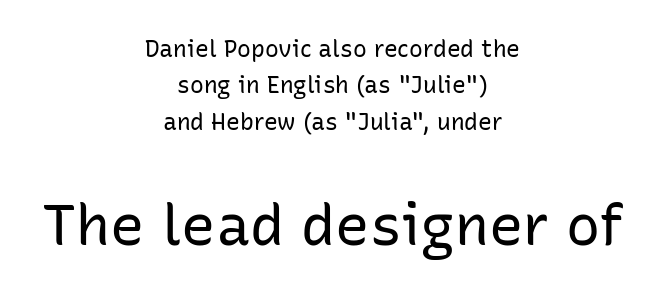
{"serif": "no", "italic": "no", "bold": "no", "weight": "regular", "width": "normal", "stroke_contrast": "low", "x_height": "medium", "monospaced": "no", "underline": "no", "align": "center", "line_spacing": "normal", "line_spacing_ratio": 1.58, "letter_spacing": "normal", "letter_spacing_em": 0.0, "larger_block": "second", "size_ratio": 2.48, "glyph_px": 57}
